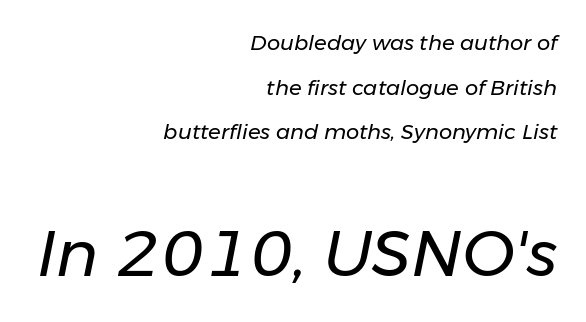
Q: Is the text bold? A: No.
Q: Is the text italic (slanted)? A: Yes, it leans right by about 11 degrees.
Q: Is the text underlined? A: No.
Q: How is the paragraph aligned? A: Right-aligned.
Q: Is the spacing between letters normal or unusually wide? A: Normal.
Q: Is the spacing between lines tight, normal or loose? A: Loose.
Q: Which block of text is set in a larger size, the first (top) or the second (bottom)? A: The second (bottom) one.
Q: Width (condensed, normal, or wide)? A: Normal.
Q: Stroke contrast? A: Low.
Q: x-height? A: Medium.
Q: Monospaced? A: No.
